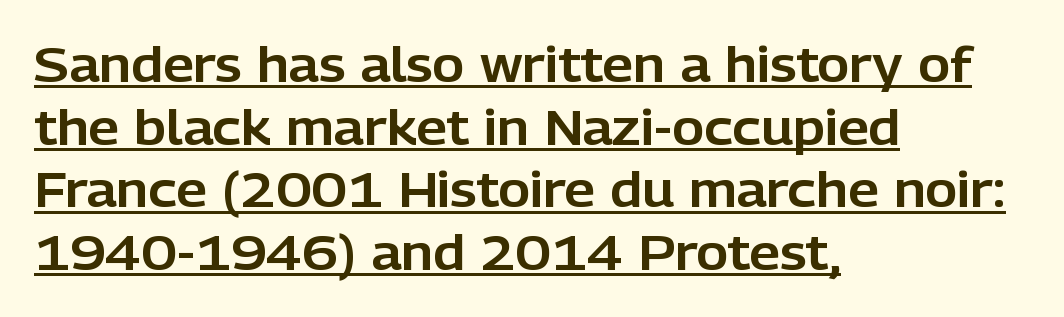
Q: Is the text italic (slanted)? A: No, it is upright.
Q: Is the typeface a serif or a sans-serif typeface? A: Sans-serif.
Q: Is the text underlined? A: Yes.
Q: How is the paragraph aligned? A: Left-aligned.
Q: Is the spacing between letters normal or unusually wide? A: Normal.
Q: Is the spacing between lines tight, normal or loose? A: Normal.
Q: Width (condensed, normal, or wide)? A: Normal.
Q: Stroke contrast? A: Low.
Q: x-height? A: Medium.
Q: Monospaced? A: No.
